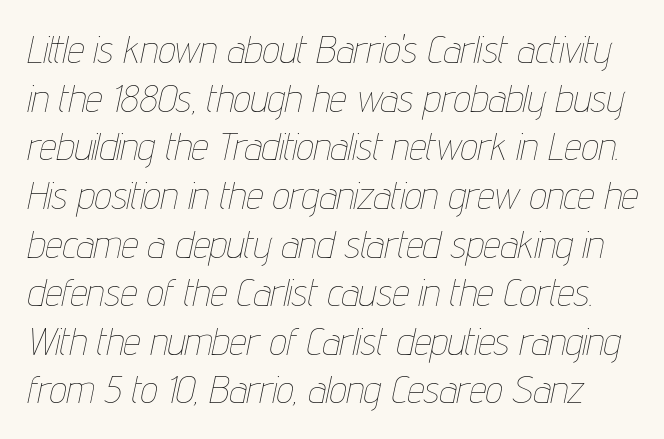
Q: Is the text bold? A: No.
Q: Is the text italic (slanted)? A: Yes, it leans right by about 12 degrees.
Q: Is the text underlined? A: No.
Q: Is the spacing between letters normal or unusually wide? A: Normal.
Q: Is the spacing between lines tight, normal or loose? A: Normal.
Q: Width (condensed, normal, or wide)? A: Condensed.
Q: Stroke contrast? A: Low.
Q: x-height? A: Medium.
Q: Monospaced? A: No.
